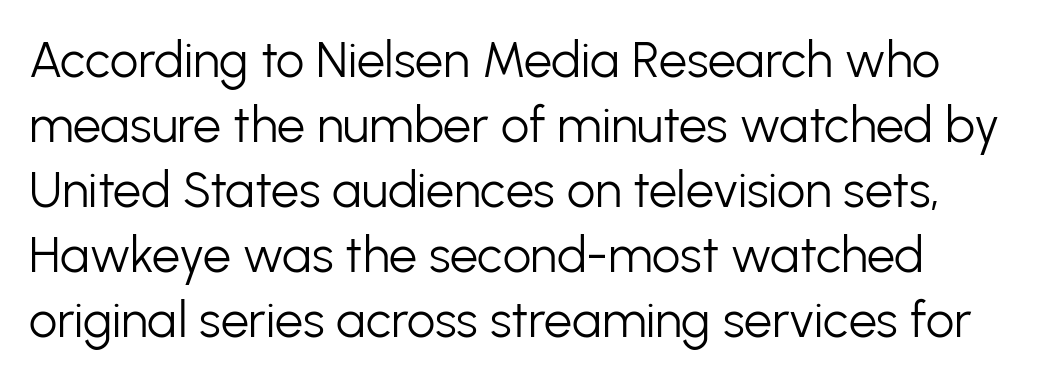
Style check: upright. Note the varied advance widths — an 'i' is clearly narrower than an 'm'. The words here are not underlined. The horizontal fit of the characters is conventional and even. The letterforms sit at book weight or below.
